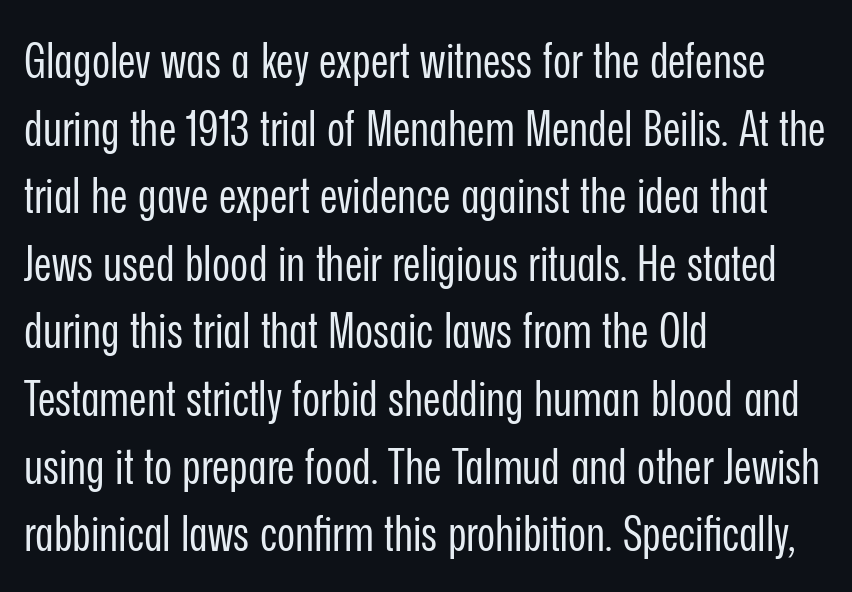
{"serif": "no", "italic": "no", "bold": "no", "weight": "regular", "width": "condensed", "stroke_contrast": "low", "x_height": "medium", "monospaced": "no", "underline": "no", "align": "left", "line_spacing": "normal", "line_spacing_ratio": 1.38, "letter_spacing": "normal", "letter_spacing_em": 0.0, "glyph_px": 49}
